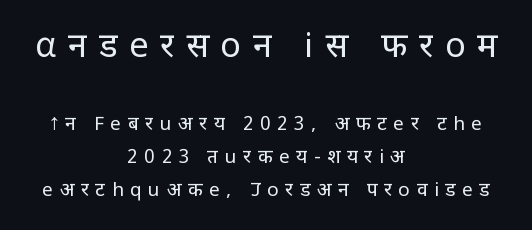
Q: Is the text bold? A: No.
Q: Is the text italic (slanted)? A: No, it is upright.
Q: Is the typeface a serif or a sans-serif typeface? A: Sans-serif.
Q: Is the text underlined? A: No.
Q: How is the paragraph aligned? A: Centered.
Q: Is the spacing between letters normal or unusually wide? A: Unusually wide.
Q: Which block of text is set in a larger size, the first (top) or the second (bottom)? A: The first (top) one.
Q: Width (condensed, normal, or wide)? A: Normal.
Q: Stroke contrast? A: Low.
Q: x-height? A: Large.
Q: Monospaced? A: No.
